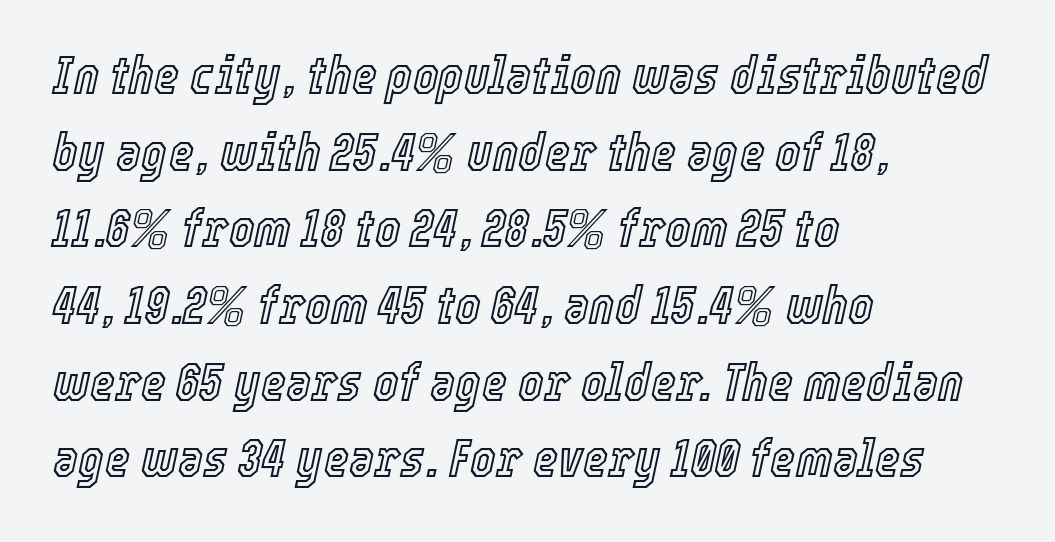
Q: Is the text italic (slanted)? A: Yes, it leans right by about 12 degrees.
Q: Is the text underlined? A: No.
Q: How is the paragraph aligned? A: Left-aligned.
Q: Is the spacing between letters normal or unusually wide? A: Normal.
Q: Is the spacing between lines tight, normal or loose? A: Normal.
Q: Width (condensed, normal, or wide)? A: Condensed.
Q: x-height? A: Medium.
Q: Monospaced? A: No.
